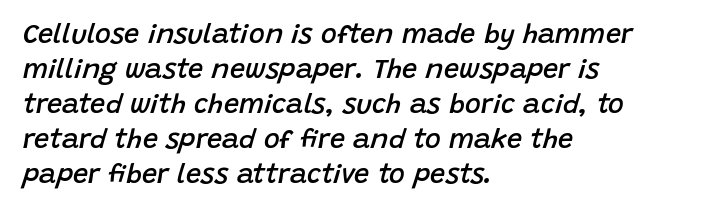
Q: Is the text bold? A: Semi-bold.
Q: Is the text italic (slanted)? A: Yes, it leans right by about 15 degrees.
Q: Is the text underlined? A: No.
Q: How is the paragraph aligned? A: Left-aligned.
Q: Is the spacing between letters normal or unusually wide? A: Normal.
Q: Is the spacing between lines tight, normal or loose? A: Normal.
